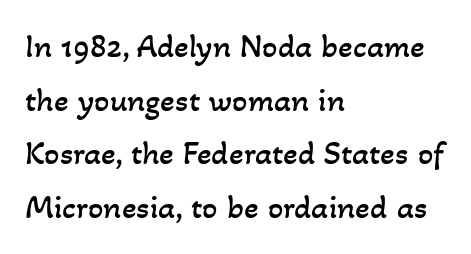
Q: Is the text bold? A: No.
Q: Is the text underlined? A: No.
Q: How is the paragraph aligned? A: Left-aligned.
Q: Is the spacing between letters normal or unusually wide? A: Normal.
Q: Is the spacing between lines tight, normal or loose? A: Normal.
Q: Width (condensed, normal, or wide)? A: Normal.
Q: Stroke contrast? A: Low.
Q: x-height? A: Small.
Q: Monospaced? A: No.
